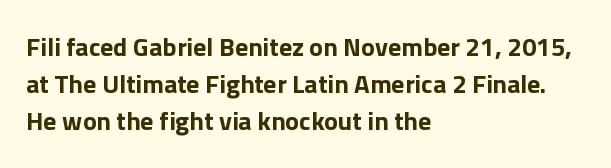
Q: Is the text bold? A: Yes.
Q: Is the text italic (slanted)? A: No, it is upright.
Q: Is the text underlined? A: No.
Q: How is the paragraph aligned? A: Left-aligned.
Q: Is the spacing between letters normal or unusually wide? A: Normal.
Q: Is the spacing between lines tight, normal or loose? A: Normal.
